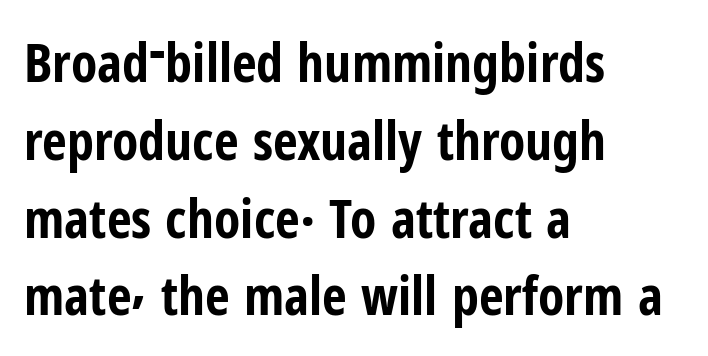
{"serif": "no", "italic": "no", "bold": "yes", "weight": "bold", "width": "condensed", "stroke_contrast": "low", "x_height": "medium", "monospaced": "no", "underline": "no", "align": "left", "line_spacing": "normal", "line_spacing_ratio": 1.44, "letter_spacing": "normal", "letter_spacing_em": 0.0, "glyph_px": 54}
